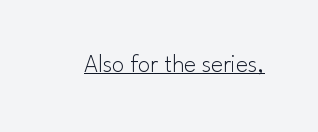
Q: Is the text bold? A: No.
Q: Is the text italic (slanted)? A: No, it is upright.
Q: Is the text underlined? A: Yes.
Q: Is the spacing between letters normal or unusually wide? A: Normal.
